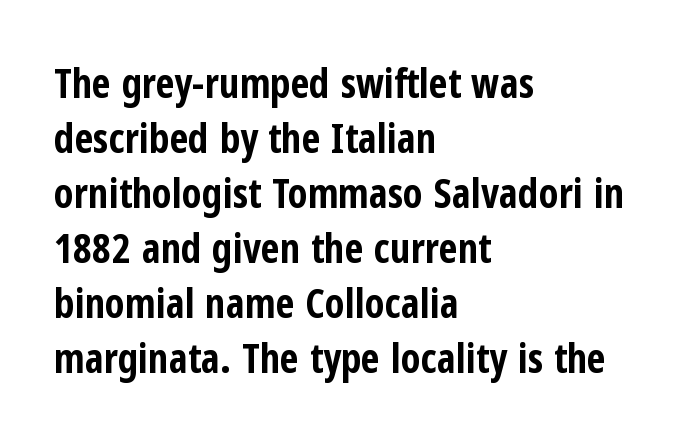
Q: Is the text bold? A: Yes.
Q: Is the text italic (slanted)? A: No, it is upright.
Q: Is the typeface a serif or a sans-serif typeface? A: Sans-serif.
Q: Is the text underlined? A: No.
Q: How is the paragraph aligned? A: Left-aligned.
Q: Is the spacing between letters normal or unusually wide? A: Normal.
Q: Is the spacing between lines tight, normal or loose? A: Normal.
Q: Width (condensed, normal, or wide)? A: Condensed.
Q: Stroke contrast? A: Low.
Q: x-height? A: Medium.
Q: Monospaced? A: No.
